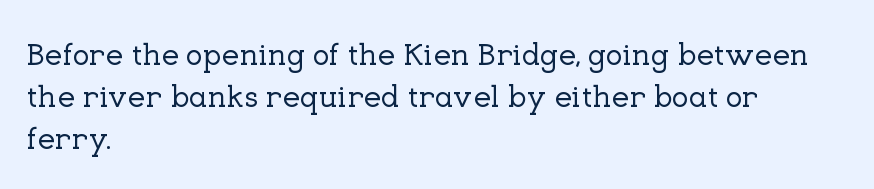
The passage shown is typed in a proportional face where columns would drift. Each line starts at the same left margin while the right side varies. The letters stand upright; this is a roman face. A typesetter would call this leading conventional body-copy spacing. Nothing unusual about the tracking: characters are spaced as the font intends.
